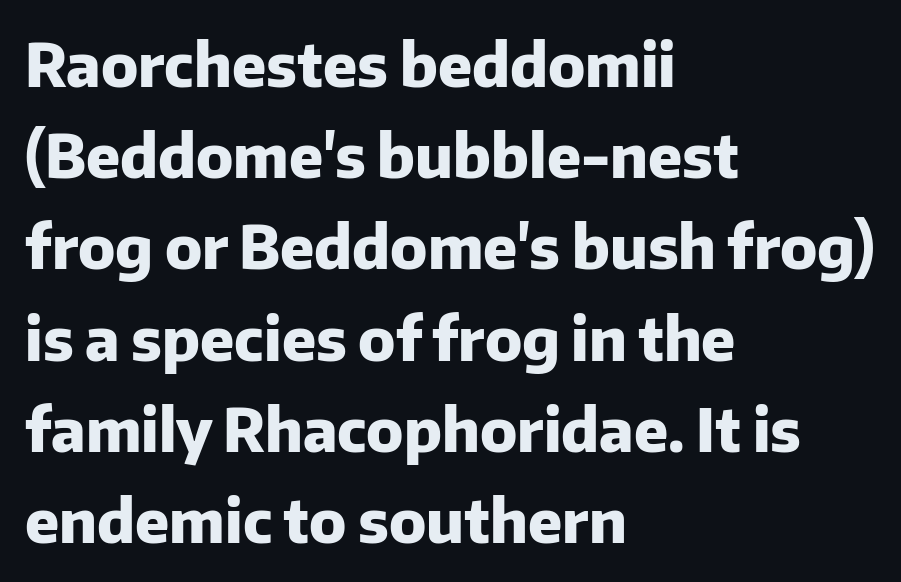
{"serif": "no", "italic": "no", "bold": "yes", "weight": "heavy", "width": "normal", "stroke_contrast": "low", "x_height": "medium", "monospaced": "no", "underline": "no", "align": "left", "line_spacing": "normal", "line_spacing_ratio": 1.52, "letter_spacing": "normal", "letter_spacing_em": 0.0, "glyph_px": 60}
